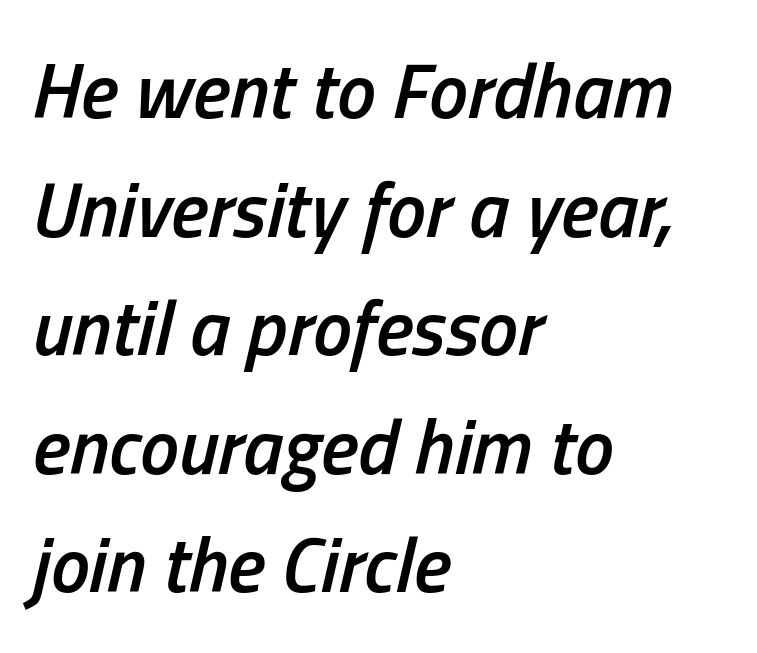
{"italic": "yes", "lean": "right", "slant_degrees": 13, "bold": "semi", "weight": "semibold", "width": "condensed", "stroke_contrast": "low", "x_height": "medium", "monospaced": "no", "underline": "no", "align": "left", "line_spacing": "normal", "line_spacing_ratio": 1.52, "letter_spacing": "normal", "letter_spacing_em": 0.0, "glyph_px": 78}
